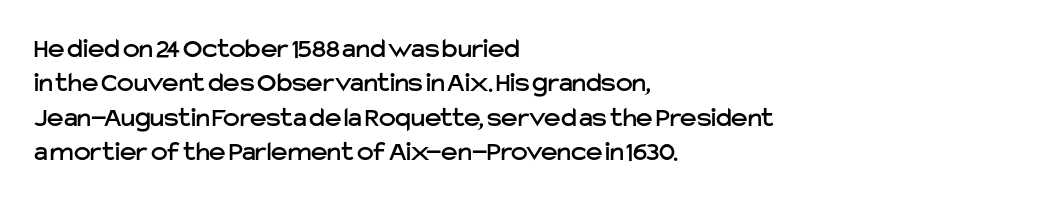
{"serif": "no", "italic": "no", "width": "normal", "stroke_contrast": "low", "x_height": "medium", "monospaced": "no", "underline": "no", "align": "left", "line_spacing_ratio": 1.23, "letter_spacing": "normal", "letter_spacing_em": 0.0, "glyph_px": 28}
